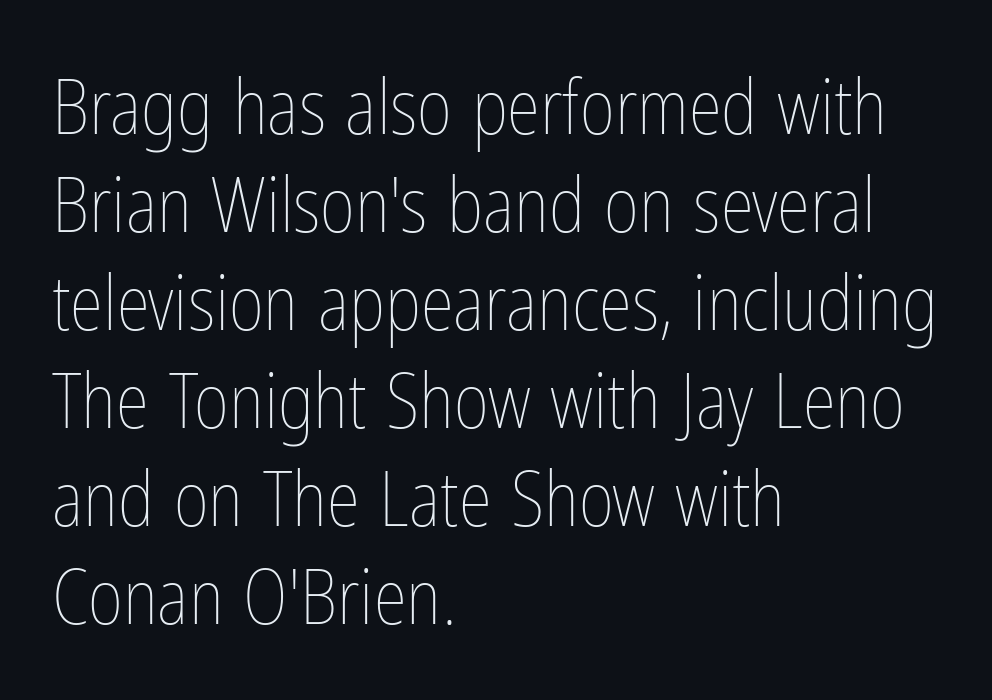
The image shows 76 px thin, condensed type, upright; set left-aligned, normal line spacing (1.29x), normal letter spacing, not underlined; low stroke contrast and a medium x-height.
